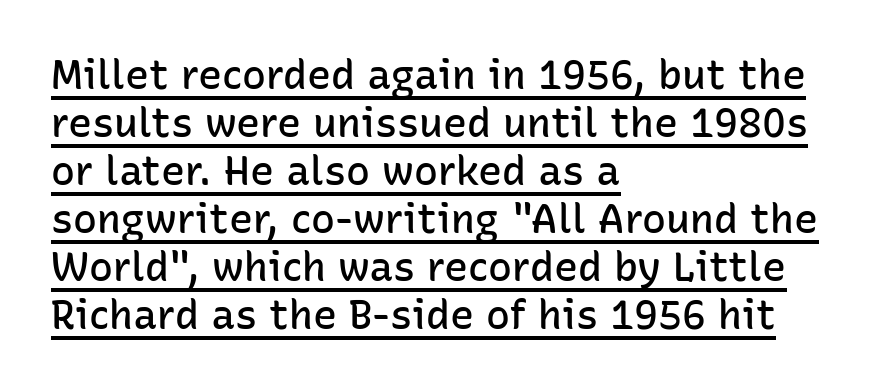
The image shows 40 px semibold sans-serif type, upright; set left-aligned, line spacing 1.2x, normal letter spacing, underlined; low stroke contrast and a medium x-height.
